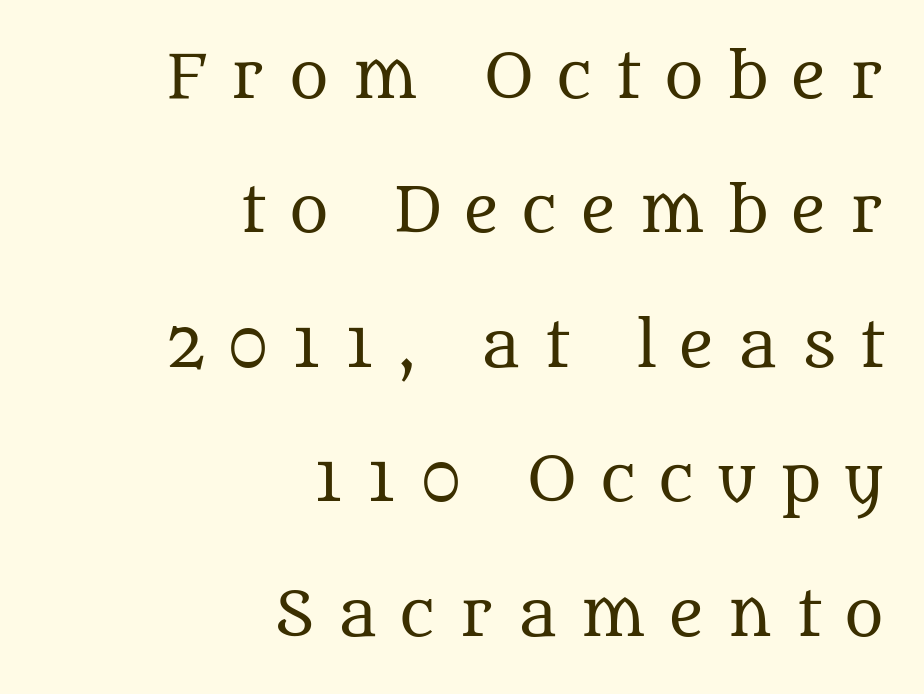
The image shows 60 px regular-weight serif type, upright; set right-aligned, loose line spacing (2.24x), unusually wide letter spacing (+0.39 em), not underlined; medium stroke contrast and a large x-height.
